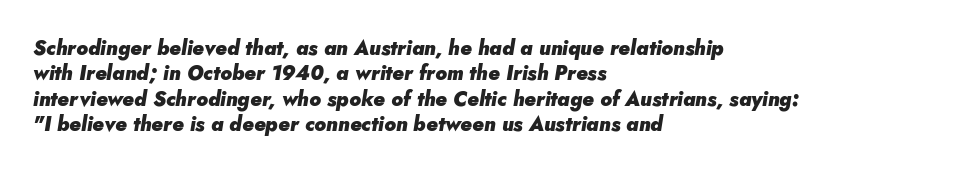
The image shows 20 px bold type, italic (leaning right); set left-aligned, normal line spacing (1.27x), normal letter spacing, not underlined.
